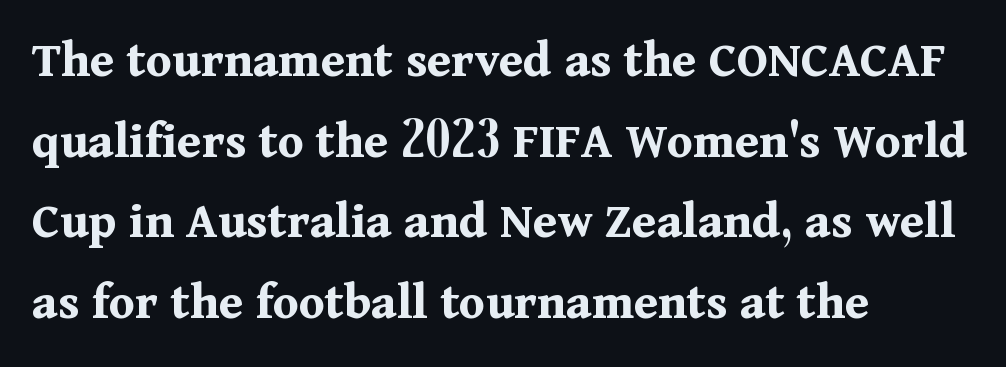
Q: Is the text bold? A: Yes.
Q: Is the text italic (slanted)? A: No, it is upright.
Q: Is the typeface a serif or a sans-serif typeface? A: Serif.
Q: Is the text underlined? A: No.
Q: How is the paragraph aligned? A: Left-aligned.
Q: Is the spacing between letters normal or unusually wide? A: Normal.
Q: Is the spacing between lines tight, normal or loose? A: Normal.
Q: Width (condensed, normal, or wide)? A: Normal.
Q: Stroke contrast? A: Medium.
Q: x-height? A: Medium.
Q: Monospaced? A: No.
